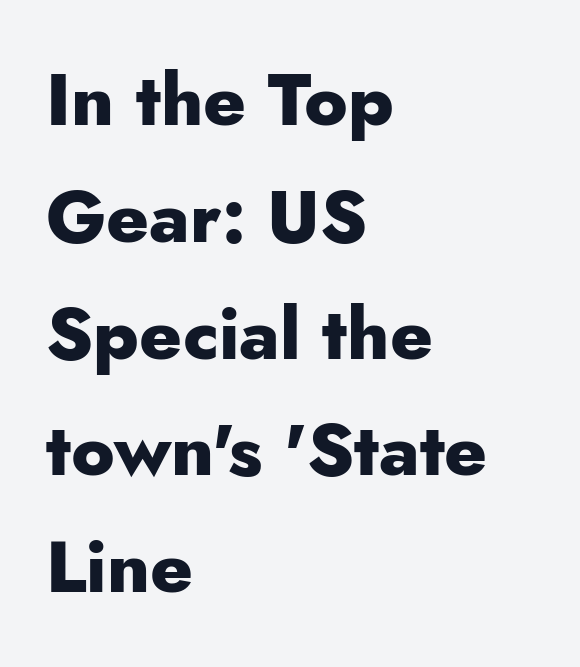
{"serif": "no", "italic": "no", "bold": "yes", "weight": "heavy", "width": "normal", "stroke_contrast": "low", "x_height": "small", "monospaced": "no", "underline": "no", "align": "left", "line_spacing": "normal", "line_spacing_ratio": 1.6, "letter_spacing": "normal", "letter_spacing_em": 0.0, "glyph_px": 73}
